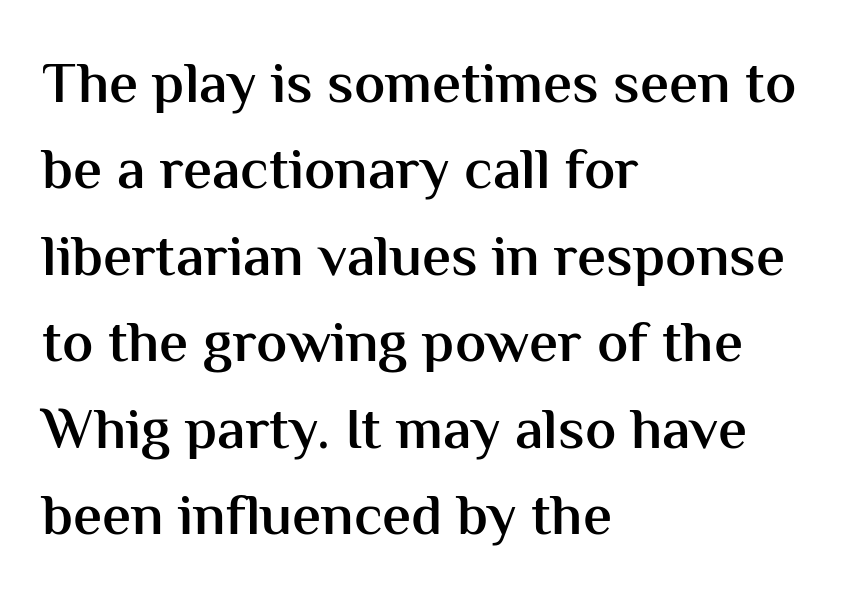
The image shows 58 px semibold sans-serif type, upright; set left-aligned, normal line spacing (1.49x), normal letter spacing, not underlined; medium stroke contrast and a medium x-height.
